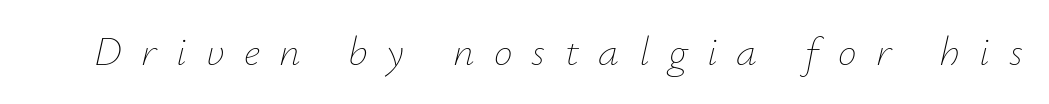
Q: Is the text bold? A: No.
Q: Is the text italic (slanted)? A: Yes, it leans right by about 12 degrees.
Q: Is the text underlined? A: No.
Q: Is the spacing between letters normal or unusually wide? A: Unusually wide.
Q: Width (condensed, normal, or wide)? A: Normal.
Q: Stroke contrast? A: Low.
Q: x-height? A: Small.
Q: Monospaced? A: No.
